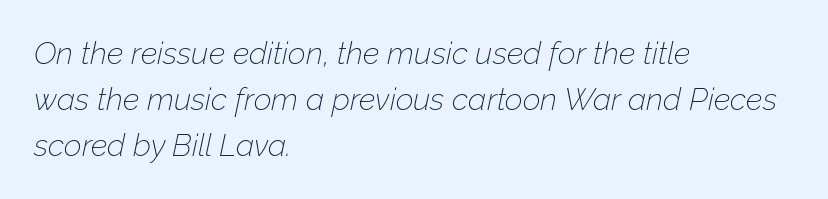
The image shows 31 px thin type, italic (leaning right); set left-aligned, normal line spacing (1.49x), normal letter spacing, not underlined; low stroke contrast and a medium x-height.
